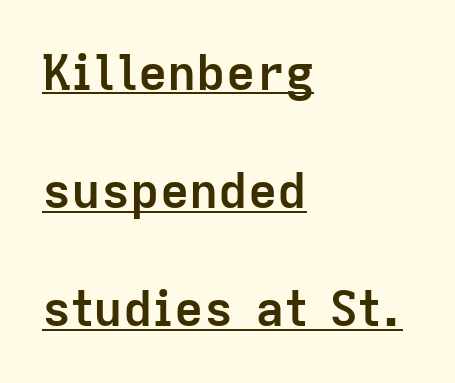
The string is rendered with underlining switched on. Upright lettering throughout. A typesetter would label this face a sans. The rendering uses a bold face; every stroke is thick and dark. A typesetter would call this leading open, well beyond the default.
